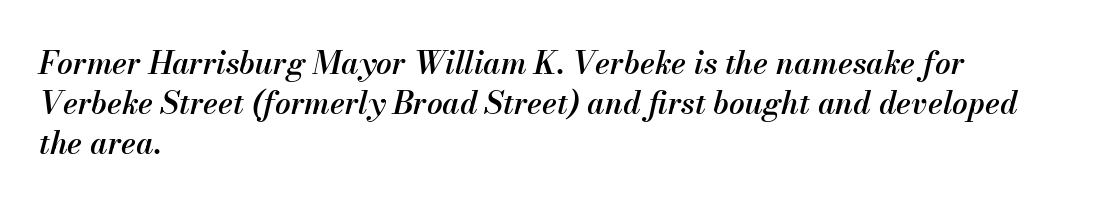
Character widths vary here, with narrow letters taking less room than wide ones. Looking at the ascenders, they clearly lean. Rule under the text: the space is simply empty. The glyphs have the mass of a demibold cut, below bold. Which margin do the lines hug? The left one — the right edge is uneven. The vertical gap from one line to the next is medium.
